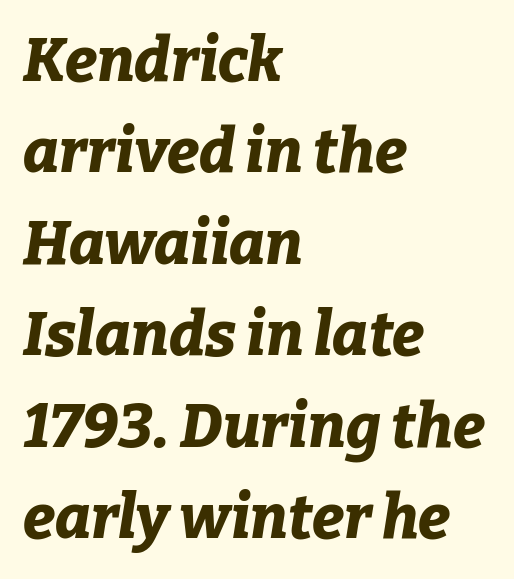
{"italic": "yes", "lean": "right", "slant_degrees": 9, "bold": "yes", "weight": "bold", "width": "normal", "stroke_contrast": "low", "x_height": "medium", "monospaced": "no", "underline": "no", "align": "left", "line_spacing": "normal", "line_spacing_ratio": 1.5, "letter_spacing": "normal", "letter_spacing_em": 0.0, "glyph_px": 61}
